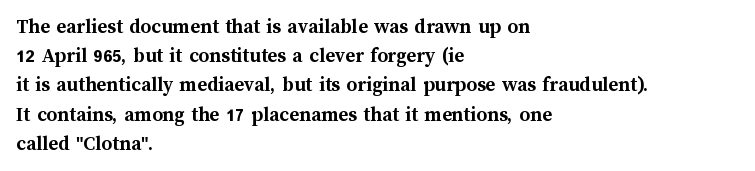
Q: Is the text bold? A: Yes.
Q: Is the text italic (slanted)? A: No, it is upright.
Q: Is the text underlined? A: No.
Q: How is the paragraph aligned? A: Left-aligned.
Q: Is the spacing between letters normal or unusually wide? A: Normal.
Q: Is the spacing between lines tight, normal or loose? A: Normal.
